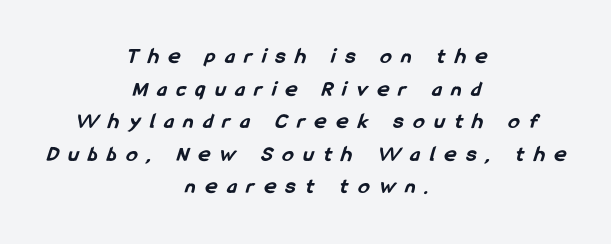
{"bold": "yes", "underline": "no", "align": "center", "line_spacing": "normal", "line_spacing_ratio": 1.48, "letter_spacing": "wide", "letter_spacing_em": 0.46, "glyph_px": 22}
